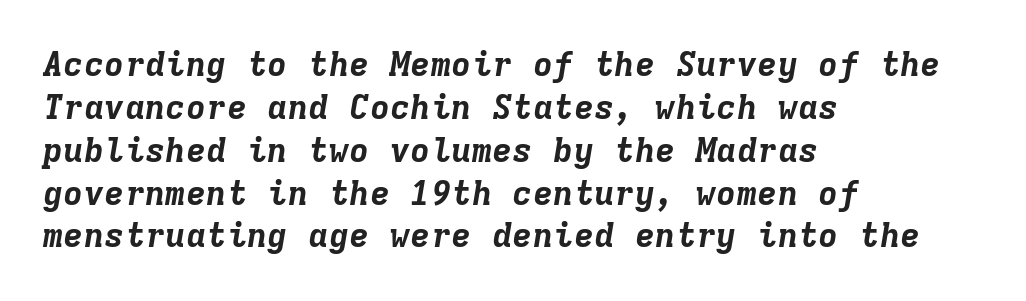
The paragraph has a hard left edge and a soft right edge. The face used here is monospaced, like something from a code editor. Any mark beneath the type? The region is blank. The gaps between neighbouring characters are ordinary and unremarkable.
